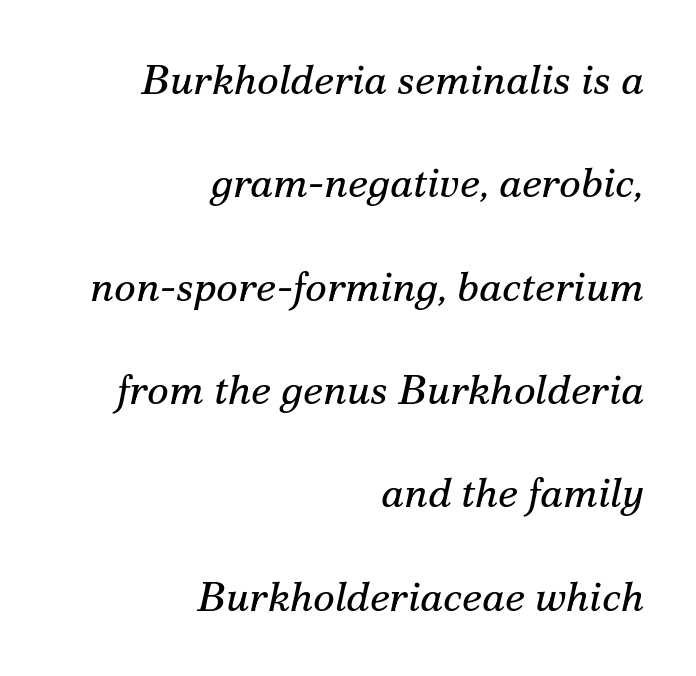
Where is the straight margin? On the right. Is the stroke heavy? The answer is a plain regular-or-lighter. You could fit nearly another row in the gap between these rows. Words appear dense and cohesive because spacing is normal. Note the varied advance widths — an 'i' is clearly narrower than an 'm'.
